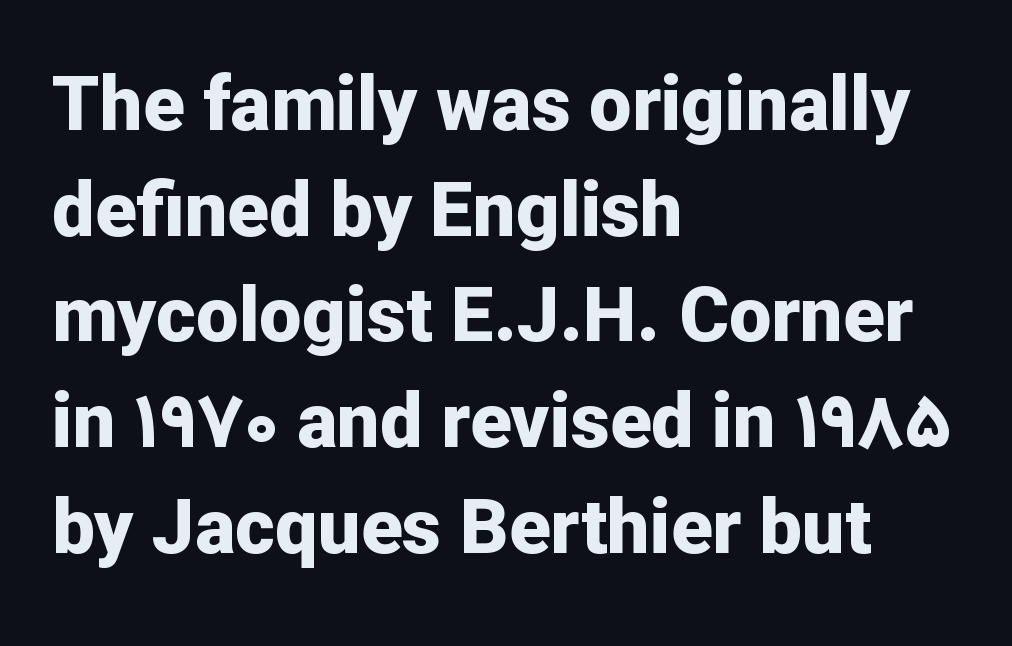
Q: Is the text bold? A: Yes.
Q: Is the text italic (slanted)? A: No, it is upright.
Q: Is the typeface a serif or a sans-serif typeface? A: Sans-serif.
Q: Is the text underlined? A: No.
Q: How is the paragraph aligned? A: Left-aligned.
Q: Is the spacing between letters normal or unusually wide? A: Normal.
Q: Is the spacing between lines tight, normal or loose? A: Normal.
Q: Width (condensed, normal, or wide)? A: Normal.
Q: Stroke contrast? A: Low.
Q: x-height? A: Medium.
Q: Monospaced? A: No.
